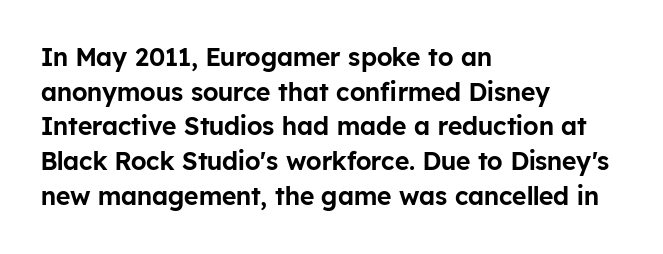
Q: Is the text italic (slanted)? A: No, it is upright.
Q: Is the text underlined? A: No.
Q: How is the paragraph aligned? A: Left-aligned.
Q: Is the spacing between letters normal or unusually wide? A: Normal.
Q: Is the spacing between lines tight, normal or loose? A: Normal.
